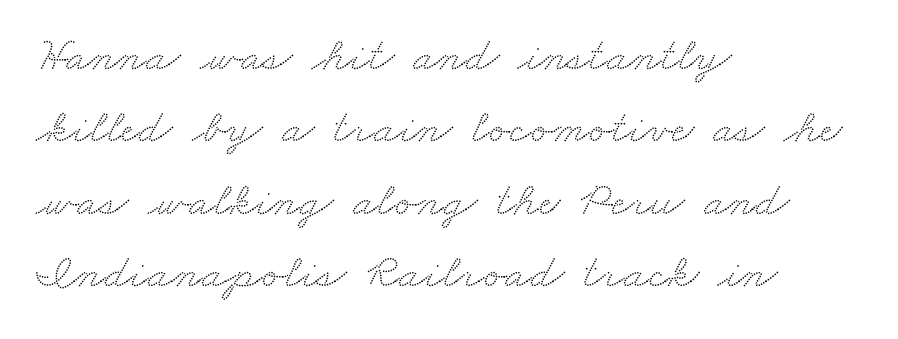
The image shows 48 px wide serif type; set left-aligned, normal line spacing (1.51x), normal letter spacing, not underlined; medium stroke contrast and a small x-height.
